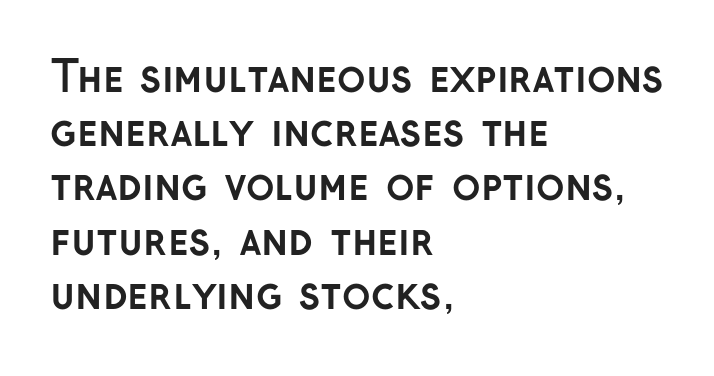
The image shows 42 px semibold sans-serif type, upright; set left-aligned, normal line spacing (1.29x), normal letter spacing, not underlined; low stroke contrast and a medium x-height.
